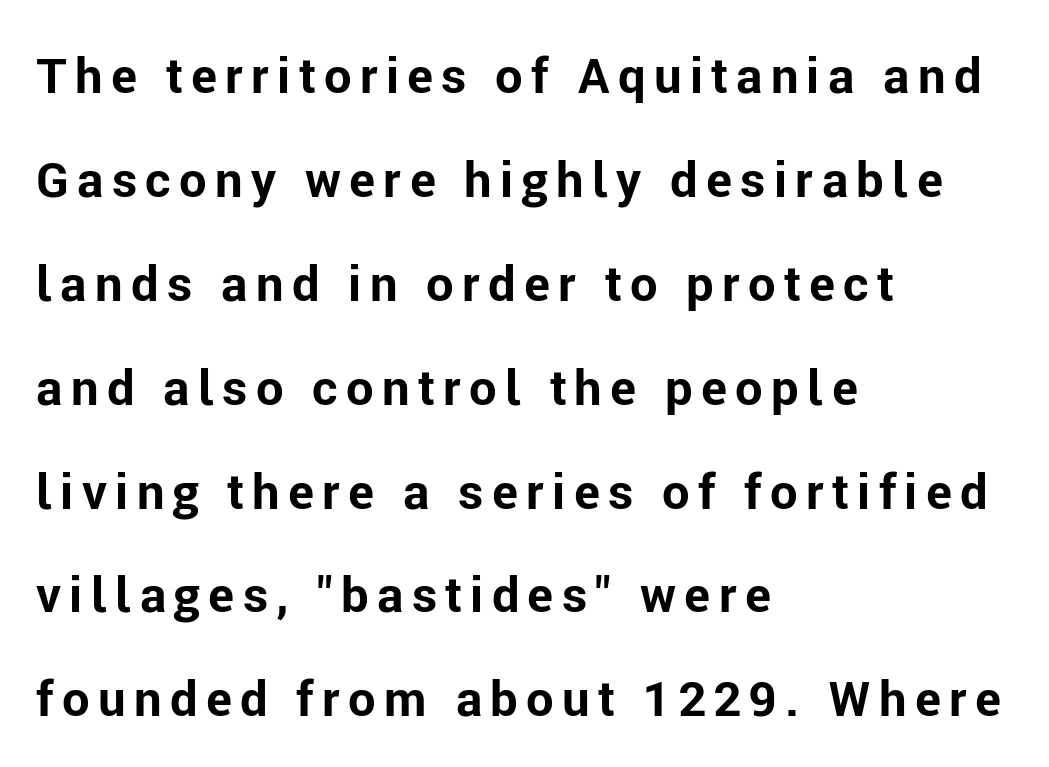
Q: Is the text bold? A: Yes.
Q: Is the text italic (slanted)? A: No, it is upright.
Q: Is the typeface a serif or a sans-serif typeface? A: Sans-serif.
Q: Is the text underlined? A: No.
Q: How is the paragraph aligned? A: Left-aligned.
Q: Is the spacing between lines tight, normal or loose? A: Loose.
Q: Width (condensed, normal, or wide)? A: Normal.
Q: Stroke contrast? A: Low.
Q: x-height? A: Medium.
Q: Monospaced? A: No.
